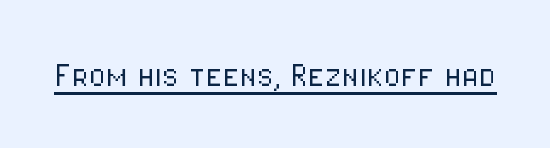
The image shows 39 px light, condensed sans-serif type, upright; set normal letter spacing, underlined; low stroke contrast and a medium x-height.
